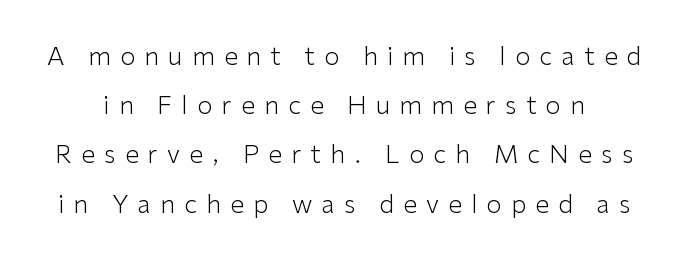
{"italic": "no", "bold": "no", "underline": "no", "line_spacing": "loose", "line_spacing_ratio": 1.97, "letter_spacing": "wide", "letter_spacing_em": 0.37, "glyph_px": 25}
